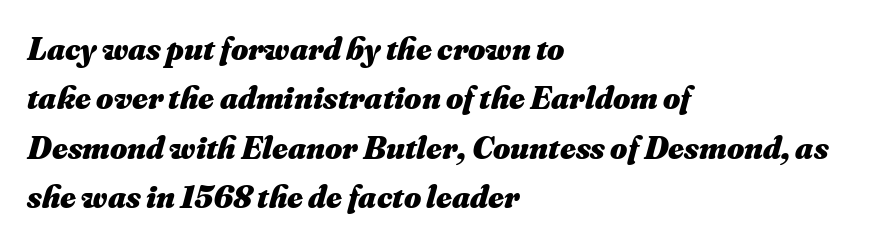
The text carries the slant typical of an italic or oblique font. Just letters on the line, the space beneath them empty. Spacing between characters is what you'd get straight out of the box. The ragged edge is on the right, which tells us the setting is flush left.
